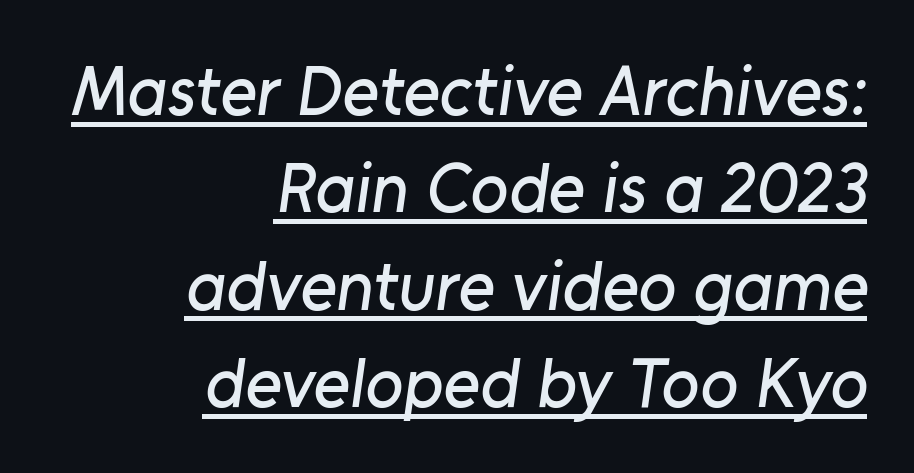
You could call the tracking neutral — neither tight nor loose. The typesetter has applied underlining to the passage shown. All the whitespace from short lines collects on the left. A typesetter would call this proportional, since set widths differ per character.
